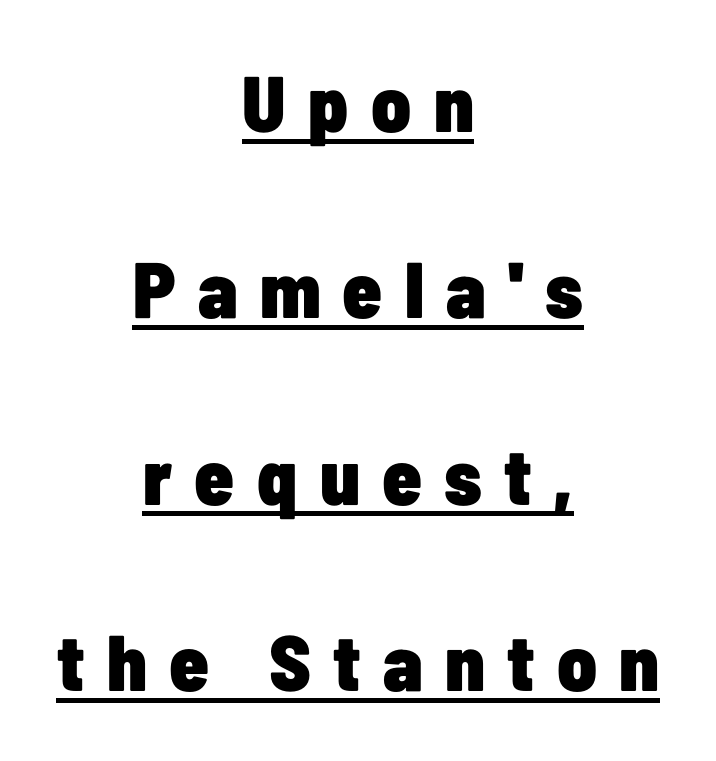
The image shows 79 px heavy, condensed sans-serif type, upright; set centered, loose line spacing (2.36x), unusually wide letter spacing (+0.28 em), underlined; low stroke contrast and a medium x-height.
